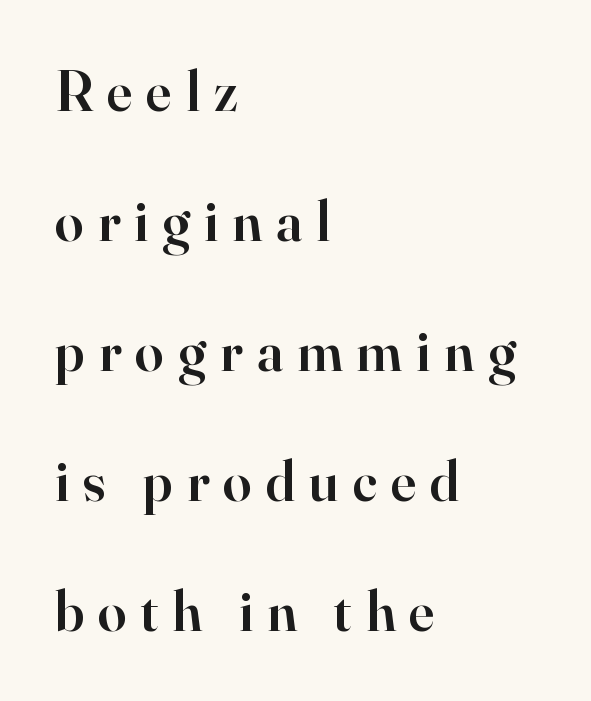
Vertical strokes here are truly vertical. The line texture is sparse and dotted thanks to wide tracking. Caption: multi-line text, flush left, ragged right. Each letter keeps its own natural width here, so spacing adapts to shape. I'd call this a serif setting — the letters wear small feet.
